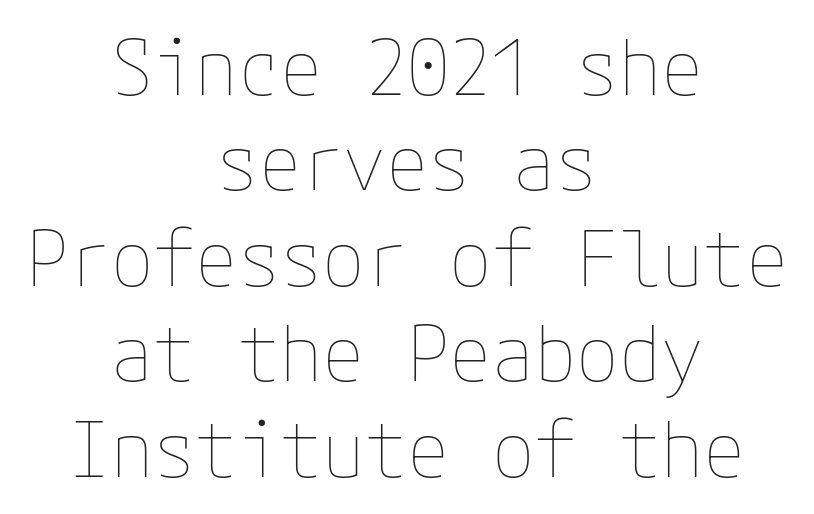
The compositor balanced each line on the midline. Each stroke keeps to a modest, everyday thickness or less. A typesetter would mark this as roman, not italic. Between one letter and the next there's only the usual sliver of space. The words here are not underlined.
